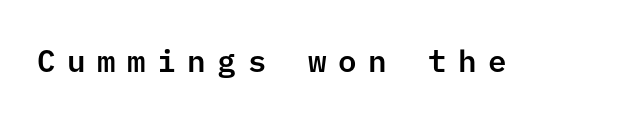
The image shows 31 px sans-serif type, upright; set unusually wide letter spacing (+0.37 em), not underlined; low stroke contrast and a medium x-height.
